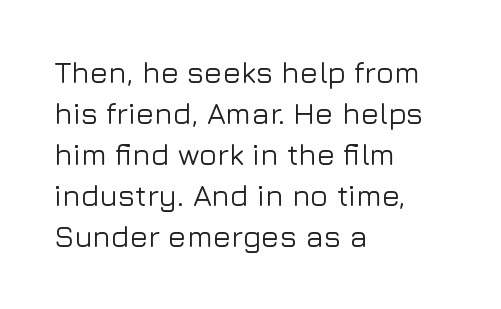
{"serif": "no", "italic": "no", "width": "normal", "stroke_contrast": "low", "x_height": "medium", "monospaced": "no", "underline": "no", "align": "left", "line_spacing": "normal", "line_spacing_ratio": 1.37, "letter_spacing": "normal", "letter_spacing_em": 0.0, "glyph_px": 30}
